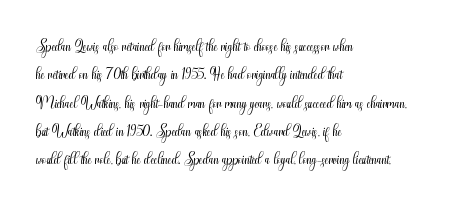
Nobody touched the tracking dial on this one. Visually the block forms a straight wall on the left and a jagged coastline on the right. Beneath every word, the page is bare.
